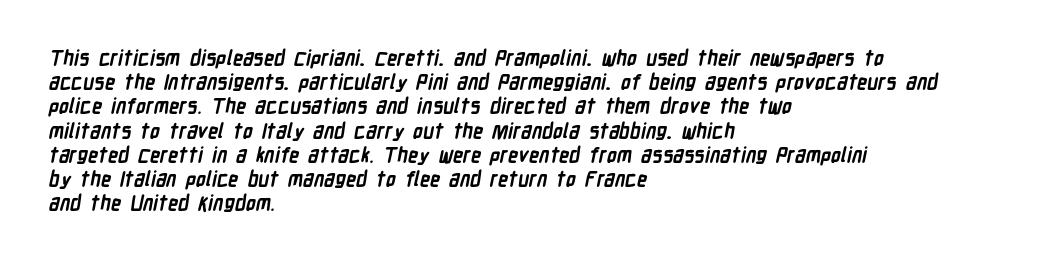
Q: Is the text bold? A: Yes.
Q: Is the text underlined? A: No.
Q: How is the paragraph aligned? A: Left-aligned.
Q: Is the spacing between letters normal or unusually wide? A: Normal.
